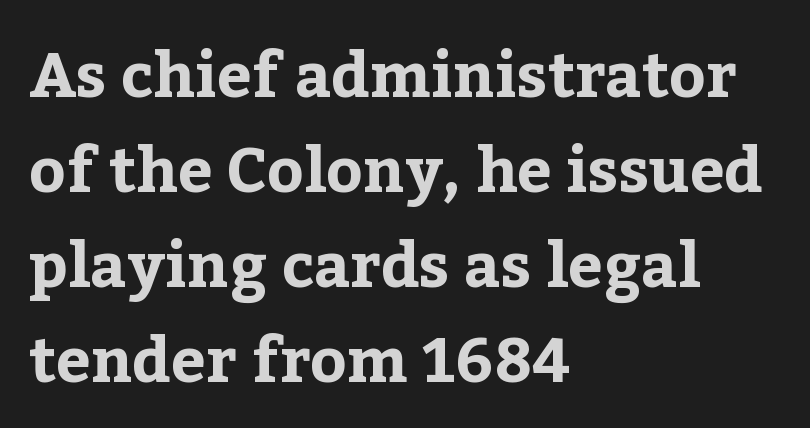
Q: Is the text bold? A: Yes.
Q: Is the text italic (slanted)? A: No, it is upright.
Q: Is the typeface a serif or a sans-serif typeface? A: Serif.
Q: Is the text underlined? A: No.
Q: How is the paragraph aligned? A: Left-aligned.
Q: Is the spacing between letters normal or unusually wide? A: Normal.
Q: Is the spacing between lines tight, normal or loose? A: Normal.
Q: Width (condensed, normal, or wide)? A: Normal.
Q: Stroke contrast? A: Low.
Q: x-height? A: Medium.
Q: Monospaced? A: No.
